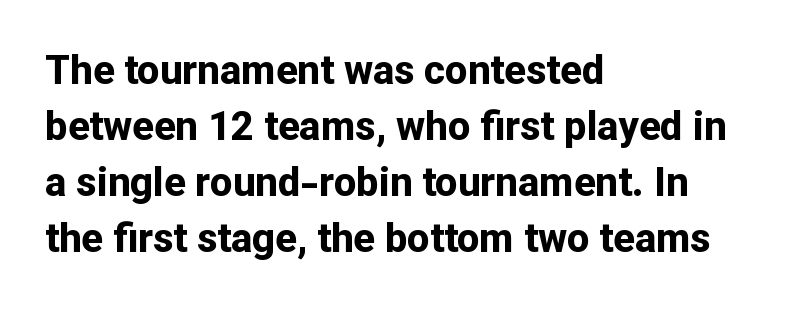
Honestly, the letter spacing is just normal — you wouldn't notice it. The font family rendered here belongs to the sans-serif group. The rendering uses natural spacing where letterforms have individual widths. When letters stand straight like this, we call the style roman or upright. Rule under the text: the space is simply empty. The text block is weighted toward the left margin, trailing off unevenly rightward.
